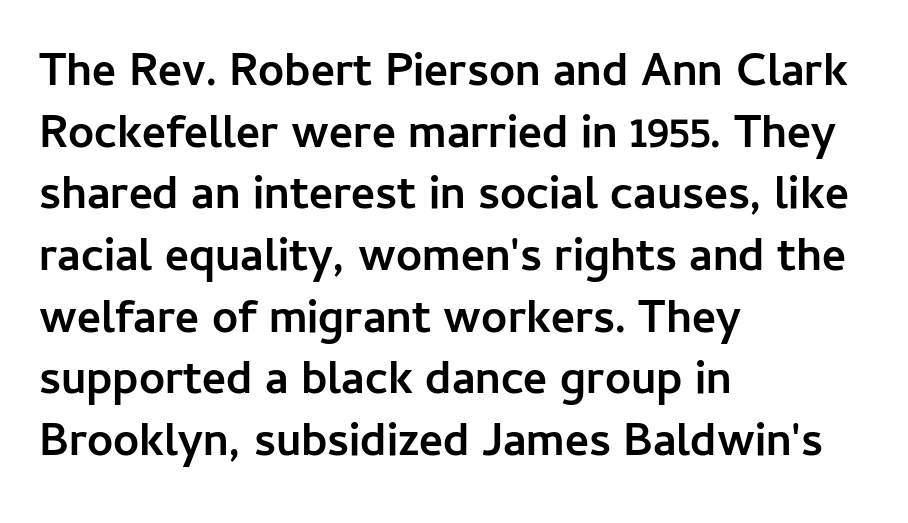
The image shows 46 px semibold sans-serif type, upright; set left-aligned, normal line spacing (1.34x), normal letter spacing, not underlined; low stroke contrast and a medium x-height.
